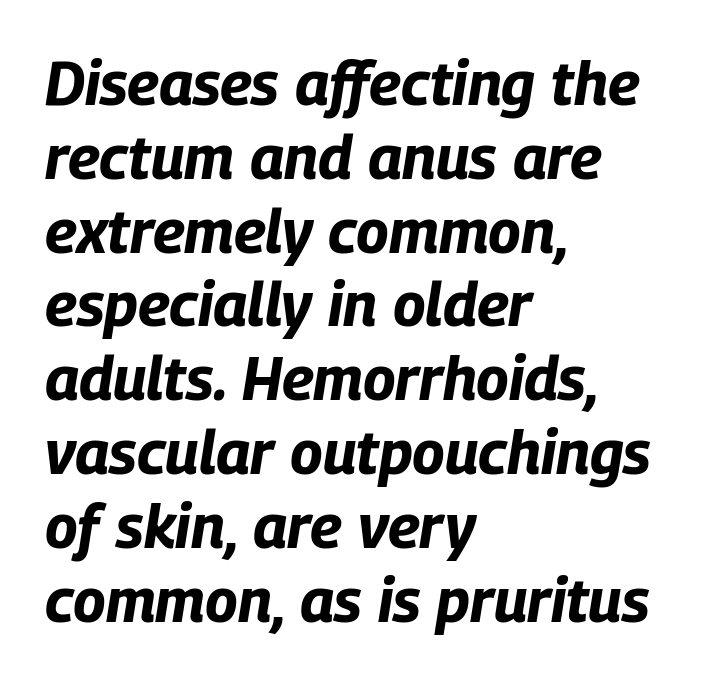
The image shows 61 px bold, condensed type, italic (leaning right); set left-aligned, line spacing 1.21x, normal letter spacing, not underlined; low stroke contrast and a large x-height.
